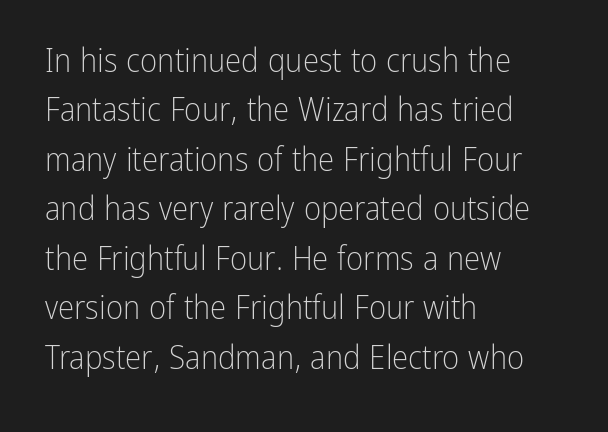
{"serif": "no", "italic": "no", "bold": "no", "weight": "light", "width": "condensed", "stroke_contrast": "low", "x_height": "medium", "monospaced": "no", "underline": "no", "align": "left", "line_spacing": "normal", "line_spacing_ratio": 1.5, "letter_spacing": "normal", "letter_spacing_em": 0.0, "glyph_px": 33}
